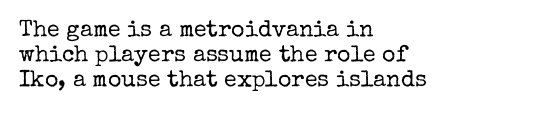
{"italic": "no", "bold": "no", "underline": "no", "align": "left", "line_spacing": "tight", "line_spacing_ratio": 1.09, "letter_spacing": "normal", "letter_spacing_em": 0.0, "glyph_px": 23}
